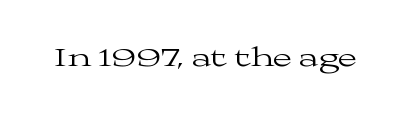
The image shows 27 px text type, upright; set normal letter spacing, not underlined.
